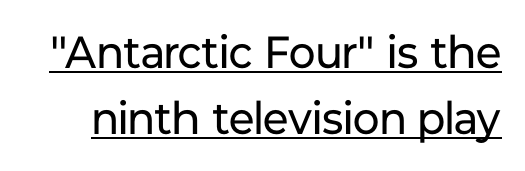
Q: Is the text bold? A: No.
Q: Is the text italic (slanted)? A: No, it is upright.
Q: Is the typeface a serif or a sans-serif typeface? A: Sans-serif.
Q: Is the text underlined? A: Yes.
Q: Is the spacing between letters normal or unusually wide? A: Normal.
Q: Is the spacing between lines tight, normal or loose? A: Normal.
Q: Width (condensed, normal, or wide)? A: Normal.
Q: Stroke contrast? A: Low.
Q: x-height? A: Medium.
Q: Monospaced? A: No.
